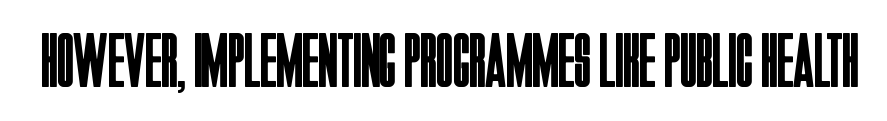
{"serif": "no", "italic": "no", "bold": "no", "weight": "regular", "width": "condensed", "stroke_contrast": "low", "x_height": "large", "monospaced": "no", "underline": "no", "letter_spacing": "normal", "letter_spacing_em": 0.0, "glyph_px": 77}
